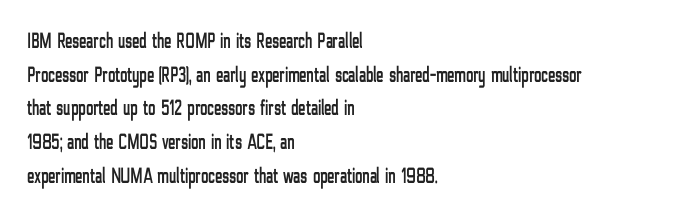
Q: Is the text italic (slanted)? A: No, it is upright.
Q: Is the text underlined? A: No.
Q: How is the paragraph aligned? A: Left-aligned.
Q: Is the spacing between letters normal or unusually wide? A: Normal.
Q: Is the spacing between lines tight, normal or loose? A: Normal.
